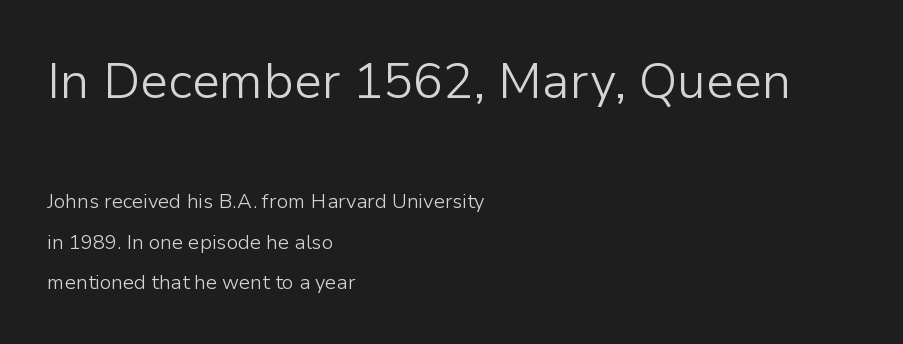
Type style note: lacks serifs. The letters in the upper block stand taller than those in the block below. Descenders are the only things crossing below the line. The setting favours the left margin, as ordinary paragraphs usually do. The gaps between neighbouring characters are ordinary and unremarkable. Each letter keeps its own natural width here, so spacing adapts to shape.
